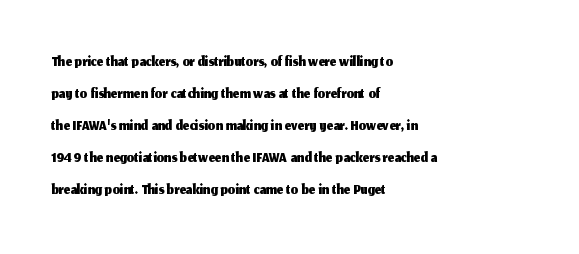
These lines are set flush left with a ragged right edge. Nope, not italic — everything's standing straight. Observe the ordinary spacing: letters are neighbours, not strangers. Vertically, the passage feels balanced, rows spaced as you'd expect. Has an underline been added? It has not.
